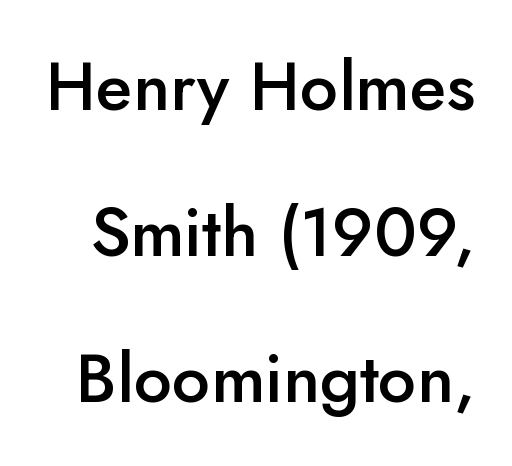
{"serif": "no", "italic": "no", "bold": "semi", "weight": "semibold", "width": "normal", "stroke_contrast": "low", "x_height": "small", "monospaced": "no", "underline": "no", "line_spacing": "loose", "line_spacing_ratio": 2.15, "letter_spacing": "normal", "letter_spacing_em": 0.0, "glyph_px": 68}
